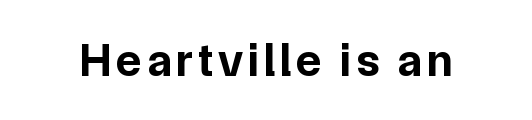
Q: Is the text bold? A: Yes.
Q: Is the text italic (slanted)? A: No, it is upright.
Q: Is the typeface a serif or a sans-serif typeface? A: Sans-serif.
Q: Is the text underlined? A: No.
Q: Width (condensed, normal, or wide)? A: Normal.
Q: Stroke contrast? A: Low.
Q: x-height? A: Medium.
Q: Monospaced? A: No.
